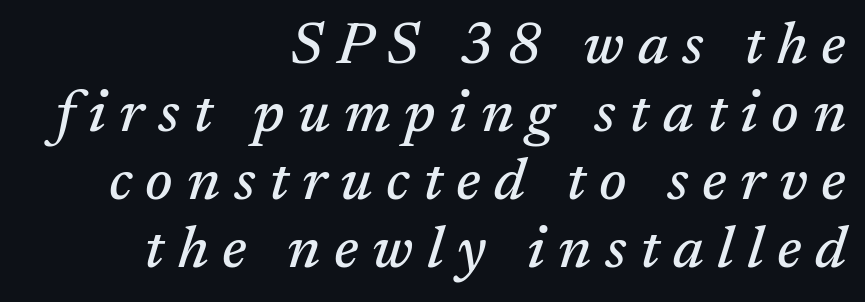
Q: Is the text italic (slanted)? A: Yes, it leans right by about 17 degrees.
Q: Is the typeface a serif or a sans-serif typeface? A: Serif.
Q: Is the text underlined? A: No.
Q: How is the paragraph aligned? A: Right-aligned.
Q: Is the spacing between letters normal or unusually wide? A: Unusually wide.
Q: Is the spacing between lines tight, normal or loose? A: Tight.
Q: Width (condensed, normal, or wide)? A: Normal.
Q: Stroke contrast? A: Medium.
Q: x-height? A: Medium.
Q: Monospaced? A: No.
